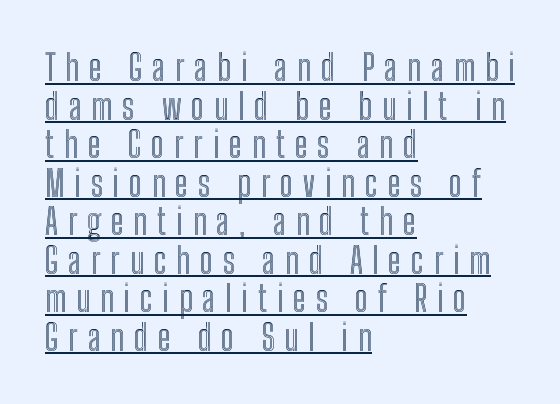
The image shows 36 px condensed type, upright; set left-aligned, tight line spacing (1.07x), unusually wide letter spacing (+0.27 em), underlined; a medium x-height.
